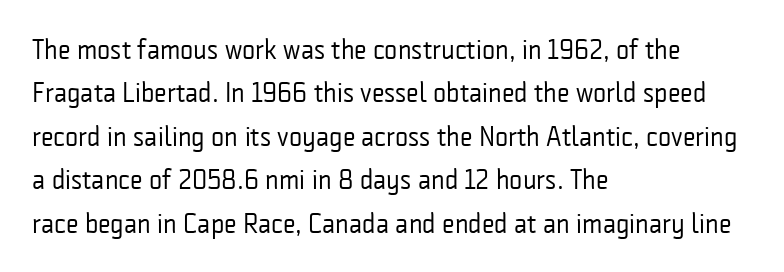
Q: Is the text bold? A: No.
Q: Is the text italic (slanted)? A: No, it is upright.
Q: Is the typeface a serif or a sans-serif typeface? A: Sans-serif.
Q: Is the text underlined? A: No.
Q: How is the paragraph aligned? A: Left-aligned.
Q: Is the spacing between letters normal or unusually wide? A: Normal.
Q: Is the spacing between lines tight, normal or loose? A: Normal.
Q: Width (condensed, normal, or wide)? A: Condensed.
Q: Stroke contrast? A: Low.
Q: x-height? A: Medium.
Q: Monospaced? A: No.
